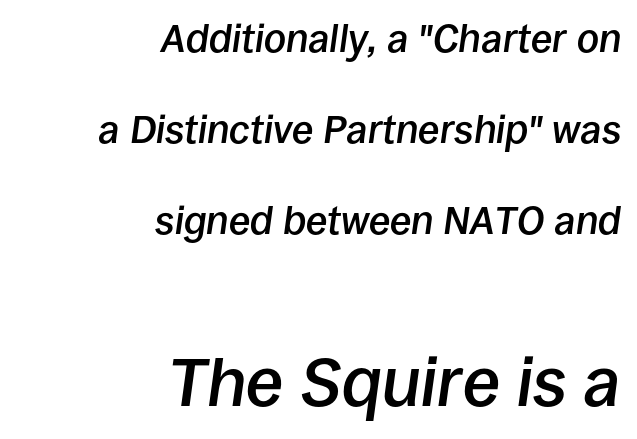
{"italic": "yes", "lean": "right", "slant_degrees": 8, "bold": "semi", "weight": "semibold", "width": "normal", "stroke_contrast": "low", "x_height": "large", "monospaced": "no", "underline": "no", "align": "right", "line_spacing": "loose", "line_spacing_ratio": 2.33, "letter_spacing": "normal", "letter_spacing_em": 0.0, "larger_block": "second", "size_ratio": 1.74, "glyph_px": 68}
